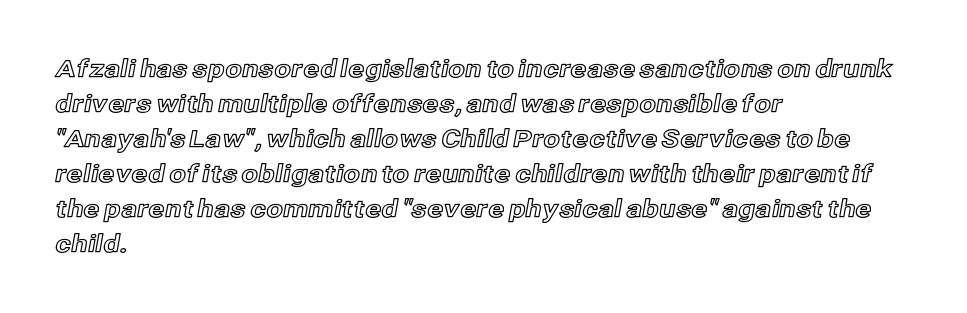
Q: Is the text italic (slanted)? A: Yes.
Q: Is the text underlined? A: No.
Q: How is the paragraph aligned? A: Left-aligned.
Q: Is the spacing between letters normal or unusually wide? A: Normal.
Q: Is the spacing between lines tight, normal or loose? A: Normal.
